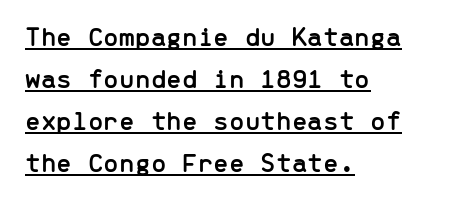
Vertical strokes here are truly vertical. The paragraph shown leans on its left margin. Do the characters align in a grid? Yes, the font is monospaced. Serif or sans? Sans — the stroke terminals are bare. Does extra space separate the letters? No, they use regular spacing.
